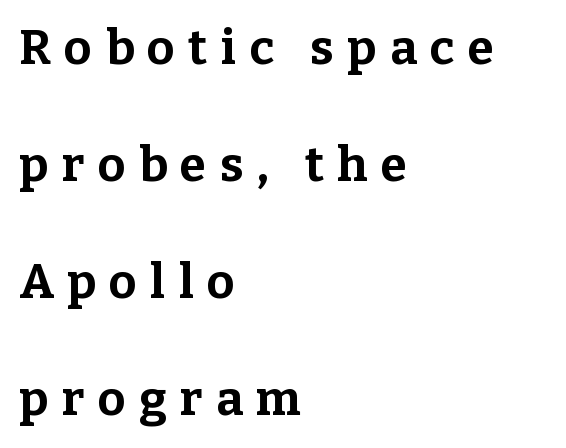
Q: Is the text bold? A: Yes.
Q: Is the text italic (slanted)? A: No, it is upright.
Q: Is the typeface a serif or a sans-serif typeface? A: Serif.
Q: Is the text underlined? A: No.
Q: How is the paragraph aligned? A: Left-aligned.
Q: Is the spacing between letters normal or unusually wide? A: Unusually wide.
Q: Is the spacing between lines tight, normal or loose? A: Loose.
Q: Width (condensed, normal, or wide)? A: Normal.
Q: Stroke contrast? A: Low.
Q: x-height? A: Medium.
Q: Monospaced? A: No.
